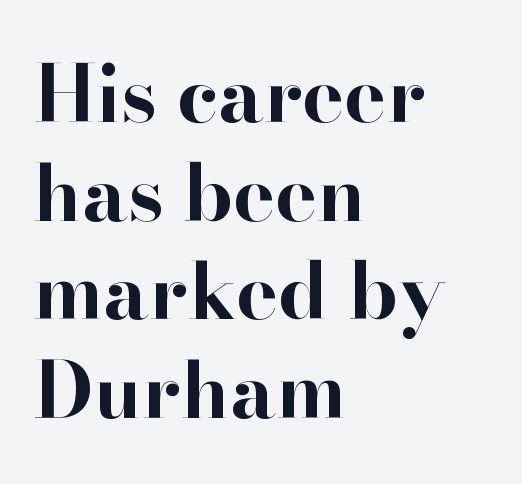
{"serif": "yes", "italic": "no", "bold": "yes", "weight": "bold", "width": "normal", "stroke_contrast": "high", "x_height": "small", "monospaced": "no", "underline": "no", "align": "left", "line_spacing": "normal", "line_spacing_ratio": 1.25, "letter_spacing": "normal", "letter_spacing_em": 0.0, "glyph_px": 79}
